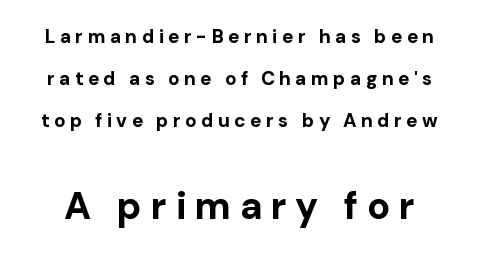
Q: Is the text bold? A: Yes.
Q: Is the text italic (slanted)? A: No, it is upright.
Q: Is the typeface a serif or a sans-serif typeface? A: Sans-serif.
Q: Is the text underlined? A: No.
Q: Is the spacing between letters normal or unusually wide? A: Unusually wide.
Q: Is the spacing between lines tight, normal or loose? A: Loose.
Q: Which block of text is set in a larger size, the first (top) or the second (bottom)? A: The second (bottom) one.
Q: Width (condensed, normal, or wide)? A: Normal.
Q: Stroke contrast? A: Low.
Q: x-height? A: Medium.
Q: Monospaced? A: No.
